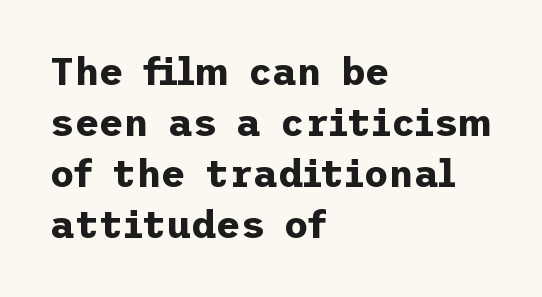
The image shows 38 px bold sans-serif type, upright; set left-aligned, normal line spacing (1.34x), normal letter spacing, not underlined; low stroke contrast and a medium x-height.
